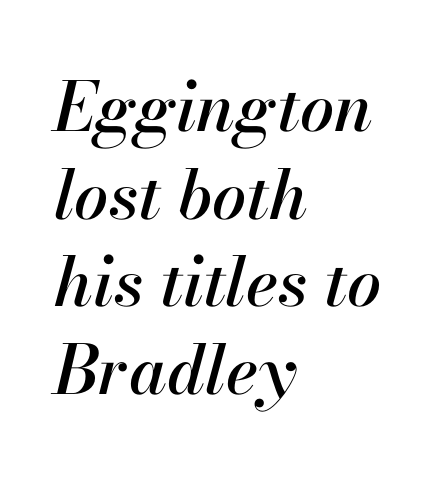
Q: Is the text italic (slanted)? A: Yes, it leans right by about 13 degrees.
Q: Is the text underlined? A: No.
Q: How is the paragraph aligned? A: Left-aligned.
Q: Is the spacing between letters normal or unusually wide? A: Normal.
Q: Is the spacing between lines tight, normal or loose? A: Normal.
Q: Width (condensed, normal, or wide)? A: Normal.
Q: Stroke contrast? A: High.
Q: x-height? A: Small.
Q: Monospaced? A: No.
